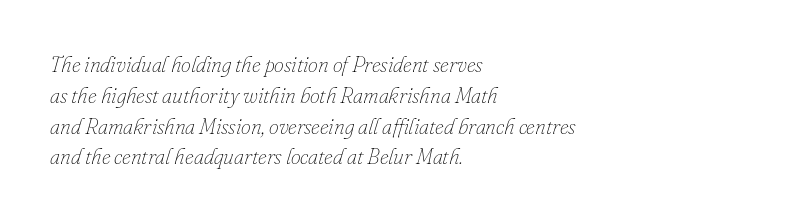
Q: Is the text bold? A: No.
Q: Is the text italic (slanted)? A: Yes, it leans right by about 16 degrees.
Q: Is the text underlined? A: No.
Q: How is the paragraph aligned? A: Left-aligned.
Q: Is the spacing between letters normal or unusually wide? A: Normal.
Q: Is the spacing between lines tight, normal or loose? A: Normal.
